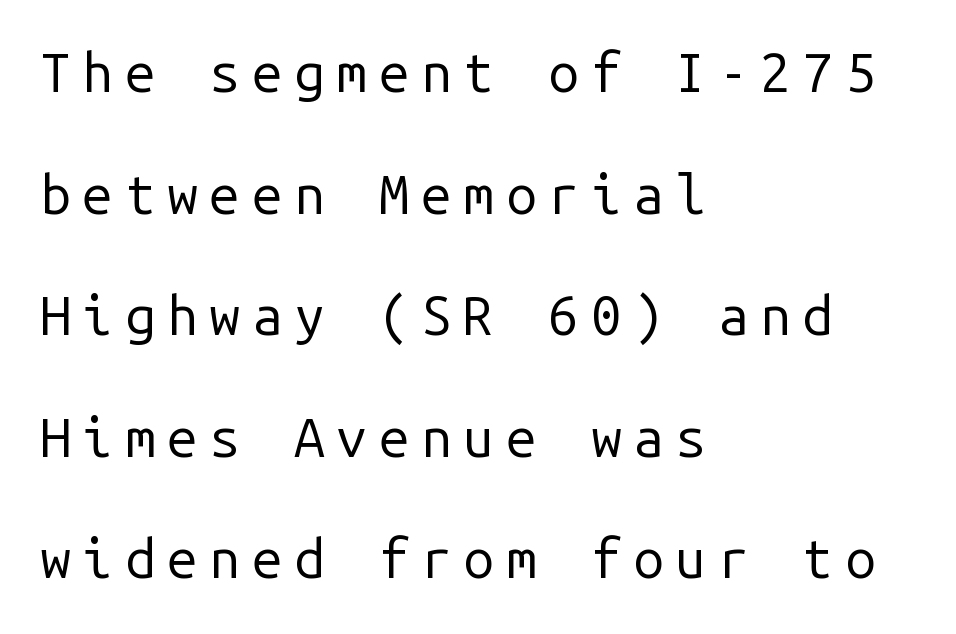
{"serif": "no", "italic": "no", "bold": "no", "weight": "regular", "width": "normal", "stroke_contrast": "low", "x_height": "medium", "monospaced": "yes", "underline": "no", "align": "left", "line_spacing": "loose", "line_spacing_ratio": 2.21, "letter_spacing": "wide", "letter_spacing_em": 0.21, "glyph_px": 55}
